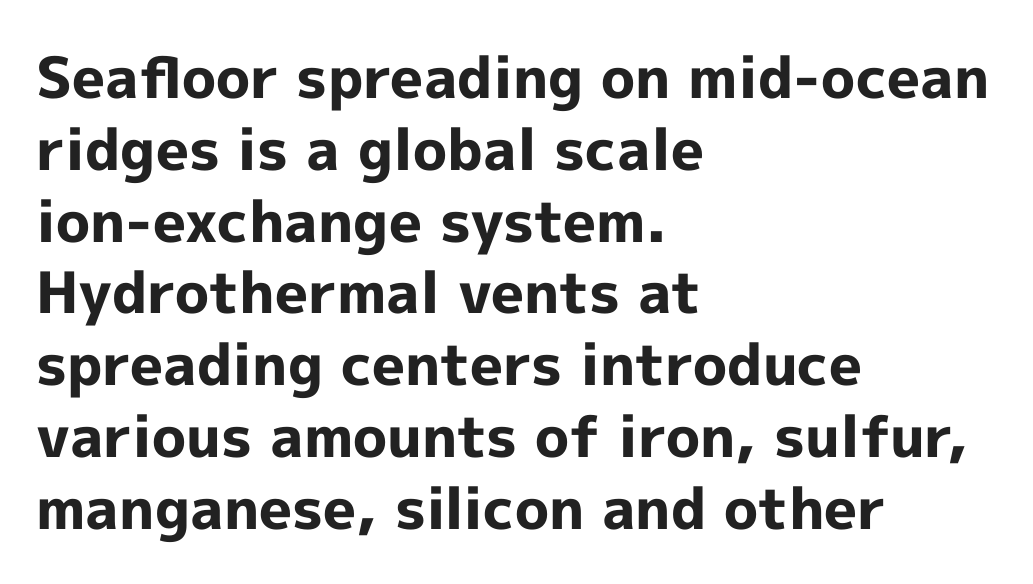
Q: Is the text bold? A: Yes.
Q: Is the text italic (slanted)? A: No, it is upright.
Q: Is the typeface a serif or a sans-serif typeface? A: Sans-serif.
Q: Is the text underlined? A: No.
Q: How is the paragraph aligned? A: Left-aligned.
Q: Is the spacing between letters normal or unusually wide? A: Normal.
Q: Is the spacing between lines tight, normal or loose? A: Normal.
Q: Width (condensed, normal, or wide)? A: Normal.
Q: x-height? A: Medium.
Q: Monospaced? A: No.
